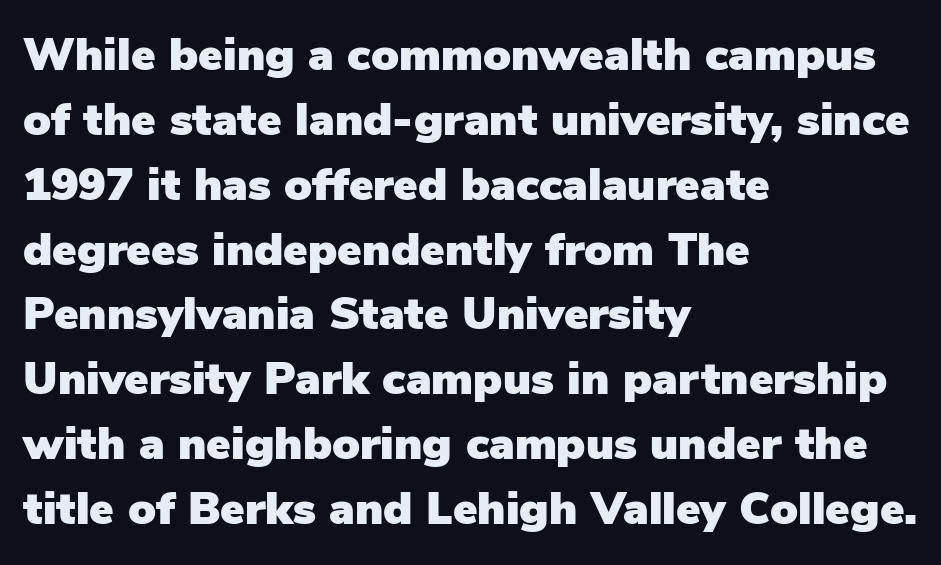
Q: Is the text italic (slanted)? A: No, it is upright.
Q: Is the typeface a serif or a sans-serif typeface? A: Sans-serif.
Q: Is the text underlined? A: No.
Q: How is the paragraph aligned? A: Left-aligned.
Q: Is the spacing between letters normal or unusually wide? A: Normal.
Q: Is the spacing between lines tight, normal or loose? A: Normal.
Q: Width (condensed, normal, or wide)? A: Normal.
Q: Stroke contrast? A: Low.
Q: x-height? A: Medium.
Q: Monospaced? A: No.
